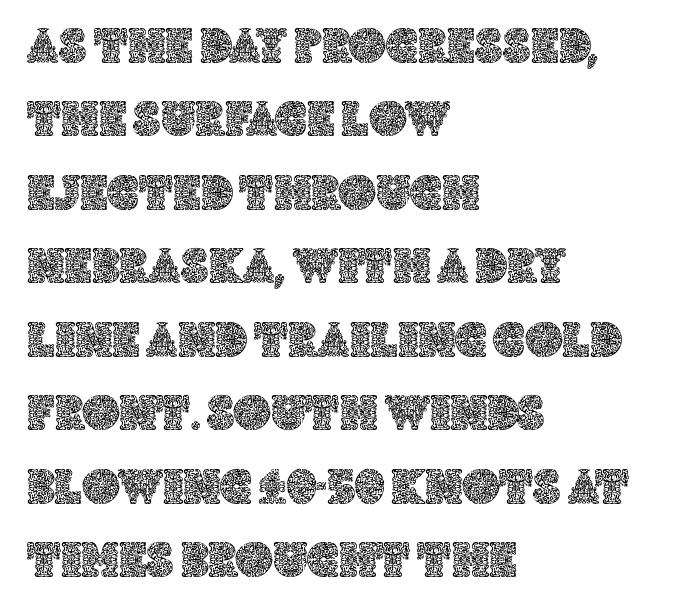
These lines are set flush left with a ragged right edge. Summary of vertical rhythm: regular, with standard interline spacing. Do the characters align in a grid? No, the font is proportional. Descender tails drop into unmarked territory. These lines keep a tight, regular rhythm from letter to letter.
